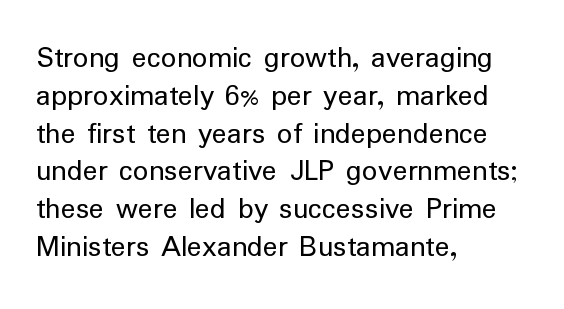
The image shows 31 px regular-weight sans-serif type, upright; set left-aligned, line spacing 1.22x, normal letter spacing, not underlined; low stroke contrast and a medium x-height.
